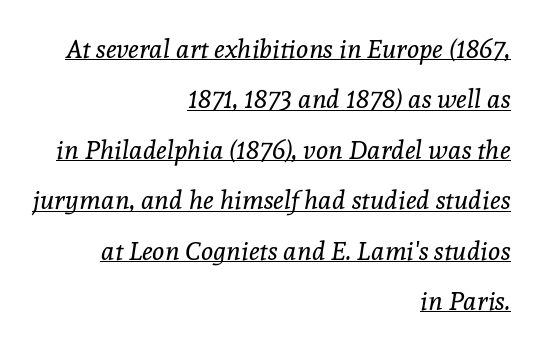
Italic? Definitely — the glyphs are oblique. Stroke thickness stays within the range of a standard reading face or lighter. These characters rest on top of a visible drawn line. Short and long lines alike share a common ending point at right. Line spacing here is loose.
